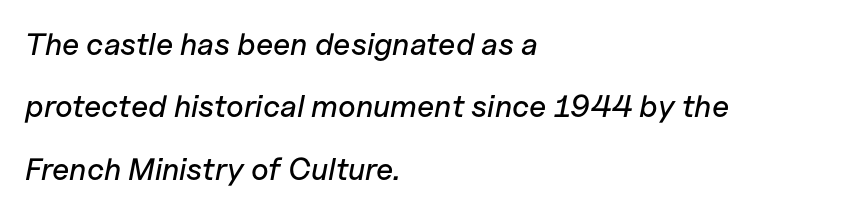
This sample uses plain, unmodified letter spacing. Decoration check: the copy has no underline. Would a proofreader flag this as italicized? Yes. The lines in this sample share a left origin and differ only in where they stop. A typesetter would call this proportional, since set widths differ per character.
